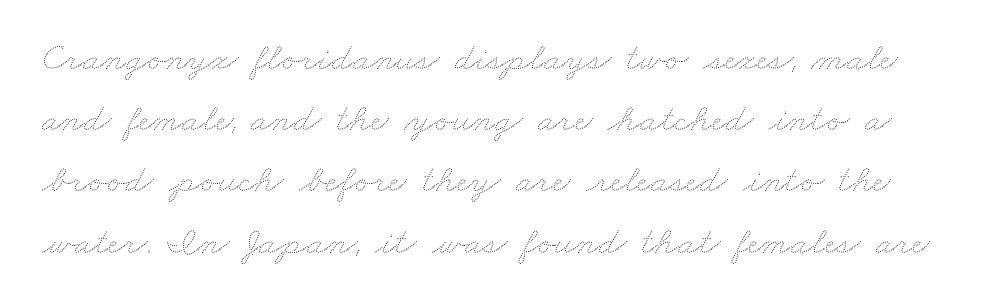
Q: Is the text bold? A: No.
Q: Is the text underlined? A: No.
Q: Is the spacing between letters normal or unusually wide? A: Normal.
Q: Is the spacing between lines tight, normal or loose? A: Normal.
Q: Width (condensed, normal, or wide)? A: Wide.
Q: Stroke contrast? A: Medium.
Q: x-height? A: Small.
Q: Monospaced? A: No.
